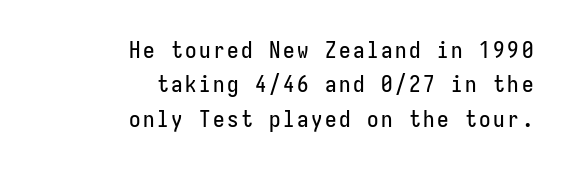
The image shows 23 px text type, upright; set right-aligned, normal line spacing (1.5x), not underlined.
